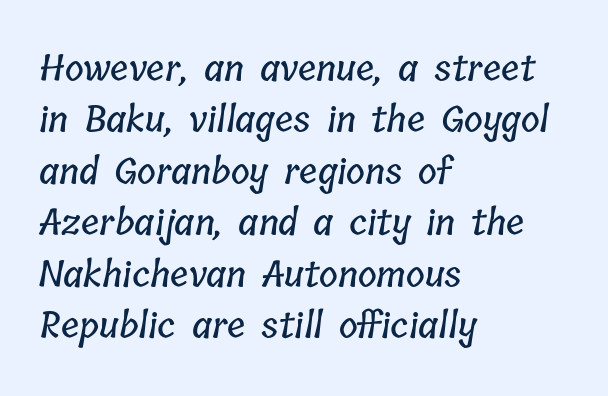
{"width": "condensed", "stroke_contrast": "low", "x_height": "medium", "monospaced": "no", "underline": "no", "align": "left", "line_spacing": "normal", "line_spacing_ratio": 1.43, "letter_spacing": "normal", "letter_spacing_em": 0.0, "glyph_px": 36}
